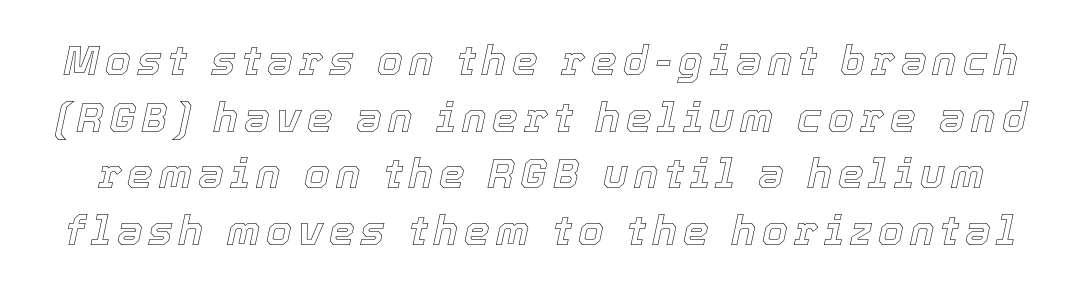
{"italic": "yes", "lean": "right", "slant_degrees": 12, "width": "normal", "x_height": "medium", "monospaced": "no", "underline": "no", "line_spacing": "normal", "line_spacing_ratio": 1.38, "glyph_px": 41}
